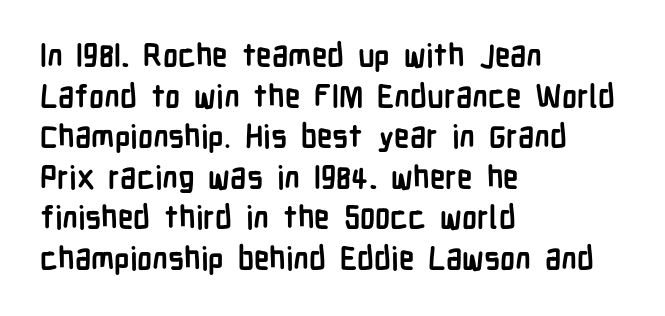
Q: Is the text bold? A: Yes.
Q: Is the text italic (slanted)? A: No, it is upright.
Q: Is the typeface a serif or a sans-serif typeface? A: Sans-serif.
Q: Is the text underlined? A: No.
Q: How is the paragraph aligned? A: Left-aligned.
Q: Is the spacing between letters normal or unusually wide? A: Normal.
Q: Is the spacing between lines tight, normal or loose? A: Normal.
Q: Width (condensed, normal, or wide)? A: Condensed.
Q: Stroke contrast? A: Low.
Q: x-height? A: Medium.
Q: Monospaced? A: No.
